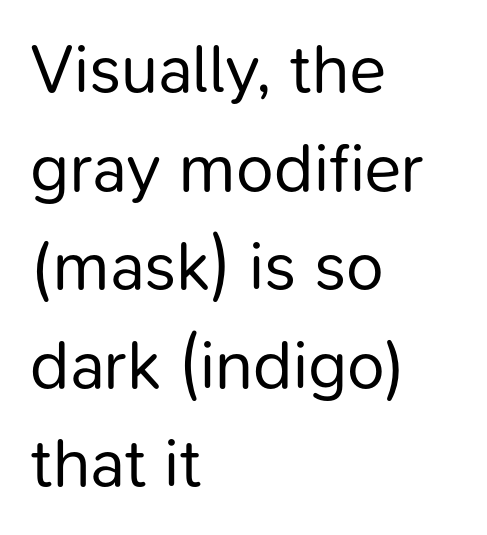
{"serif": "no", "italic": "no", "bold": "no", "weight": "regular", "width": "normal", "stroke_contrast": "low", "x_height": "medium", "monospaced": "no", "underline": "no", "align": "left", "line_spacing": "normal", "line_spacing_ratio": 1.45, "letter_spacing": "normal", "letter_spacing_em": 0.0, "glyph_px": 68}
